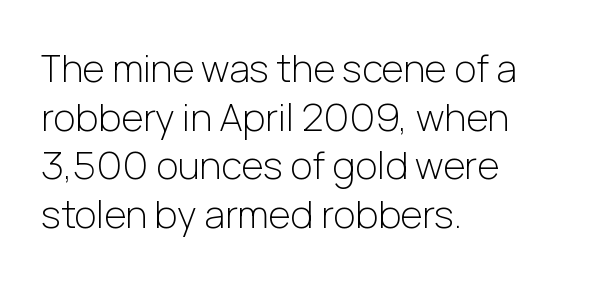
{"serif": "no", "italic": "no", "bold": "no", "weight": "light", "width": "normal", "stroke_contrast": "low", "x_height": "medium", "monospaced": "no", "underline": "no", "align": "left", "line_spacing": "normal", "line_spacing_ratio": 1.28, "letter_spacing": "normal", "letter_spacing_em": 0.0, "glyph_px": 38}
